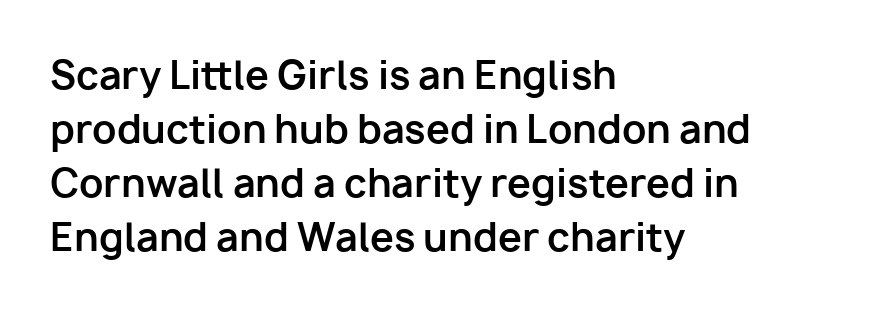
Italic? Not at all — the glyphs are vertical. Here the glyphs are tracked normally, forming tight word shapes. Is this a sans? Yes — the strokes have no serifs. Decoration check: the copy has no underline. The rendering anchors every line to the left-hand side. Proportional: the letters do not fall into vertical columns.
